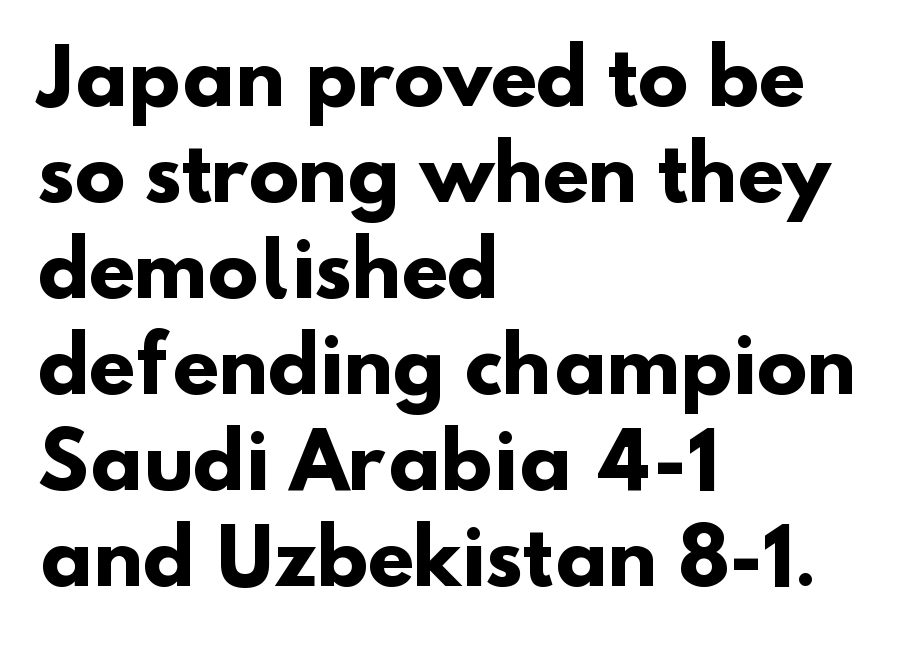
Q: Is the text bold? A: Yes.
Q: Is the typeface a serif or a sans-serif typeface? A: Sans-serif.
Q: Is the text underlined? A: No.
Q: How is the paragraph aligned? A: Left-aligned.
Q: Is the spacing between letters normal or unusually wide? A: Normal.
Q: Is the spacing between lines tight, normal or loose? A: Normal.
Q: Width (condensed, normal, or wide)? A: Normal.
Q: Stroke contrast? A: Low.
Q: x-height? A: Small.
Q: Monospaced? A: No.
